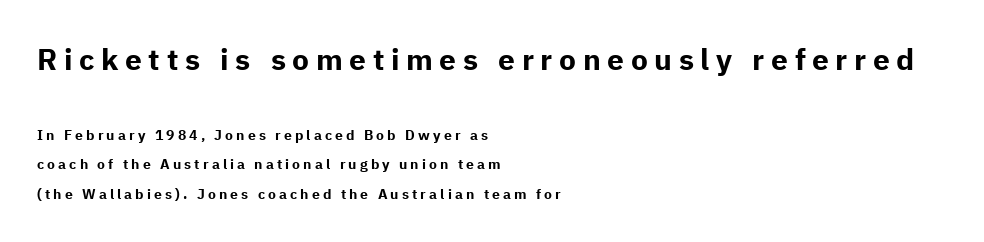
Each line starts at the same left margin while the right side varies. The block of text is sparse from top to bottom, with ample space between rows. Serifs: no, the terminals of the letterforms are clean. Compare the two chunks: the upper has the greater cap height. This is the regular roman posture of the typeface. The rendering uses natural spacing where letterforms have individual widths.
